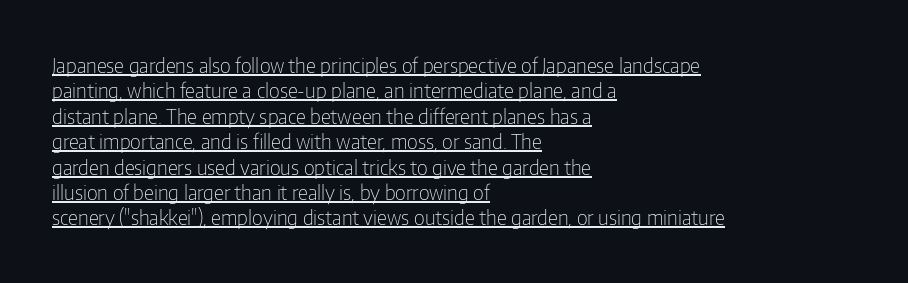
{"italic": "no", "bold": "no", "underline": "yes", "align": "left", "line_spacing": "normal", "line_spacing_ratio": 1.27, "letter_spacing": "normal", "letter_spacing_em": 0.0, "glyph_px": 20}
